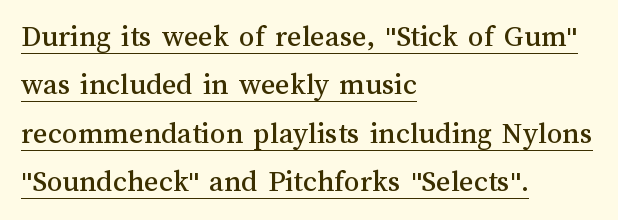
{"italic": "no", "width": "normal", "stroke_contrast": "medium", "x_height": "medium", "monospaced": "no", "underline": "yes", "align": "left", "line_spacing": "normal", "line_spacing_ratio": 1.56, "letter_spacing": "normal", "letter_spacing_em": 0.0, "glyph_px": 31}
